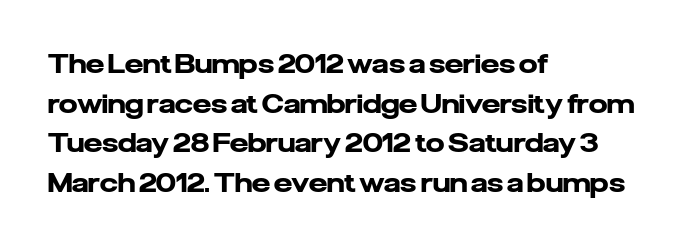
Line spacing here is normal. Words float on clear page, feet unadorned. Each glyph is drawn with heavy, bold strokes. There is no visible air inserted between adjacent glyphs. These lines are set flush left with a ragged right edge. This is roman type, the default non-slanted kind.
